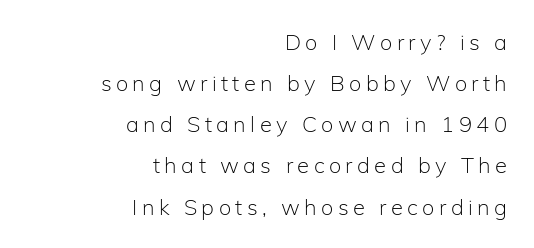
The image shows 22 px text type, upright; set right-aligned, line spacing 1.87x, unusually wide letter spacing (+0.2 em), not underlined.
